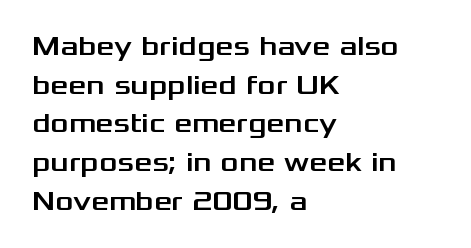
The designer left line spacing at the default. Designer's note — italics off, roman on. Beneath every word, the page is bare. Short and long lines alike share a common starting point at left. Unlike a traditional serif, this face leaves its strokes unadorned.
